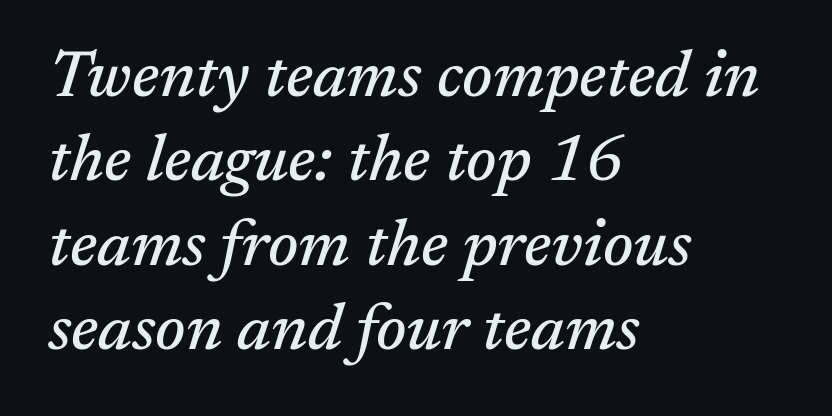
Words float on clear page, feet unadorned. Look at the tracking — it's just the regular setting, nothing added. Designer's note — italics engaged. This sample has the flowing, uneven cadence of proportional lettering.
